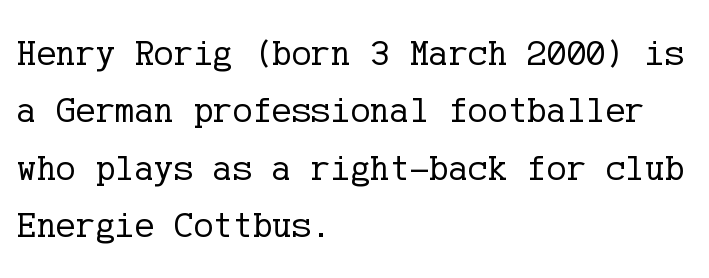
The image shows 37 px regular-weight serif type, upright; set left-aligned, normal line spacing (1.55x), normal letter spacing, not underlined; low stroke contrast and a medium x-height.
